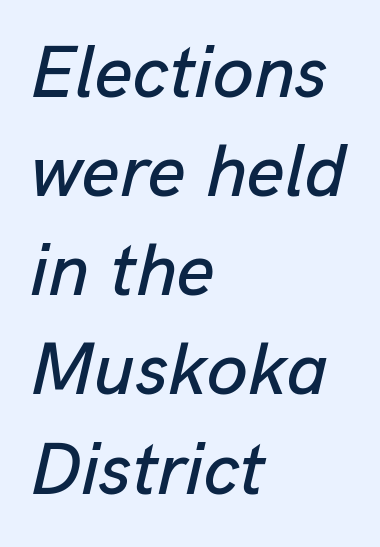
{"italic": "yes", "lean": "right", "slant_degrees": 13, "width": "normal", "stroke_contrast": "low", "x_height": "medium", "monospaced": "no", "underline": "no", "align": "left", "line_spacing": "normal", "line_spacing_ratio": 1.34, "letter_spacing": "normal", "letter_spacing_em": 0.0, "glyph_px": 74}
